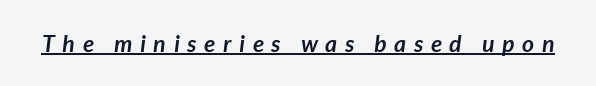
{"italic": "yes", "lean": "right", "slant_degrees": 7, "bold": "yes", "underline": "yes", "letter_spacing": "wide", "letter_spacing_em": 0.34, "glyph_px": 23}
